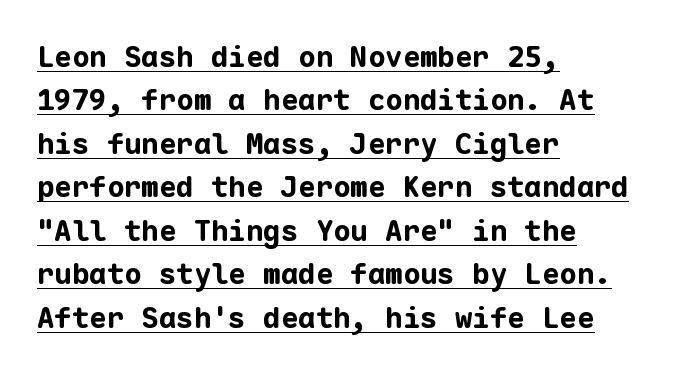
The image shows 29 px bold sans-serif type, upright, monospaced; set left-aligned, normal line spacing (1.5x), normal letter spacing, underlined; low stroke contrast and a medium x-height.
